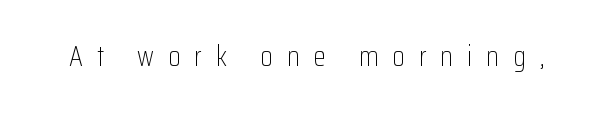
The image shows 28 px light, condensed sans-serif type, upright; set unusually wide letter spacing (+0.5 em), not underlined; low stroke contrast and a medium x-height.
